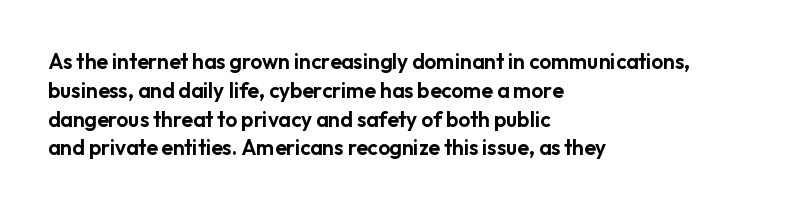
The image shows 21 px text type, upright; set left-aligned, normal line spacing (1.37x), normal letter spacing, not underlined.
